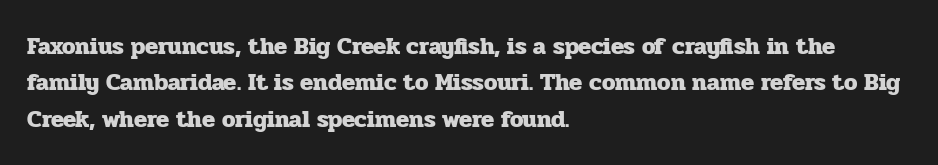
The designer left line spacing at the default. The horizontal fit of the characters is conventional and even. The specimen reads as upright at a glance. The passage shown is not underscored anywhere. The letters are bold, with thick, heavy strokes.
